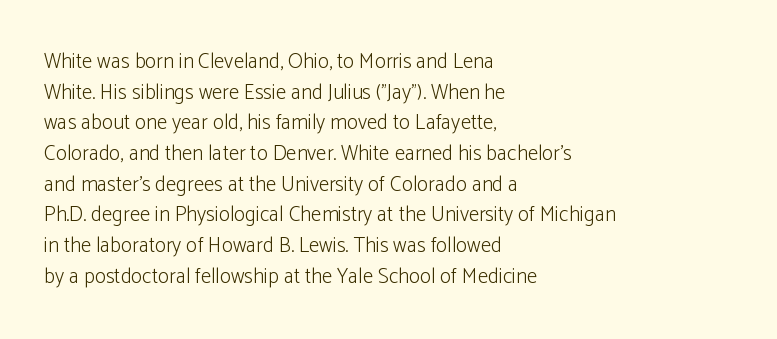
Q: Is the text bold? A: No.
Q: Is the text italic (slanted)? A: No, it is upright.
Q: Is the text underlined? A: No.
Q: How is the paragraph aligned? A: Left-aligned.
Q: Is the spacing between letters normal or unusually wide? A: Normal.
Q: Is the spacing between lines tight, normal or loose? A: Normal.
